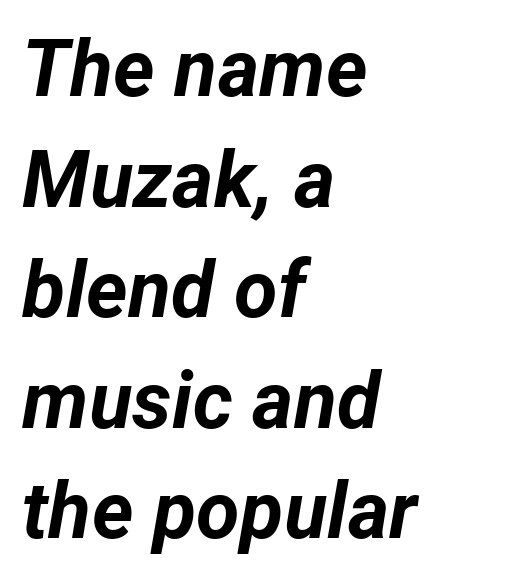
Q: Is the text bold? A: Yes.
Q: Is the text italic (slanted)? A: Yes, it leans right by about 12 degrees.
Q: Is the text underlined? A: No.
Q: How is the paragraph aligned? A: Left-aligned.
Q: Is the spacing between letters normal or unusually wide? A: Normal.
Q: Is the spacing between lines tight, normal or loose? A: Normal.
Q: Width (condensed, normal, or wide)? A: Normal.
Q: Stroke contrast? A: Low.
Q: x-height? A: Medium.
Q: Monospaced? A: No.
